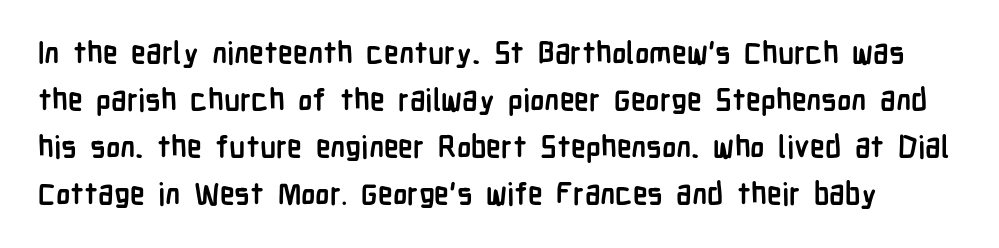
The image shows 30 px semibold, condensed sans-serif type, upright; set normal line spacing (1.57x), normal letter spacing, not underlined; low stroke contrast and a medium x-height.
